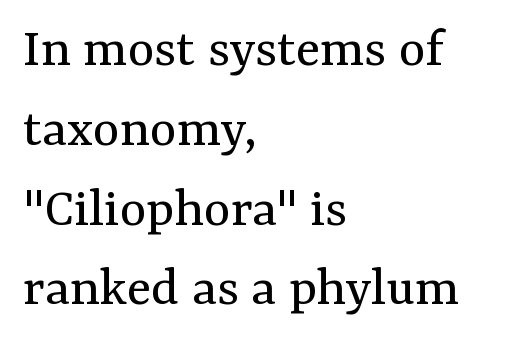
Short and long lines alike share a common starting point at left. This sample has the flowing, uneven cadence of proportional lettering. Rows of type keep a routine distance in the vertical direction. Caption: face not bold, strokes unweighted.
